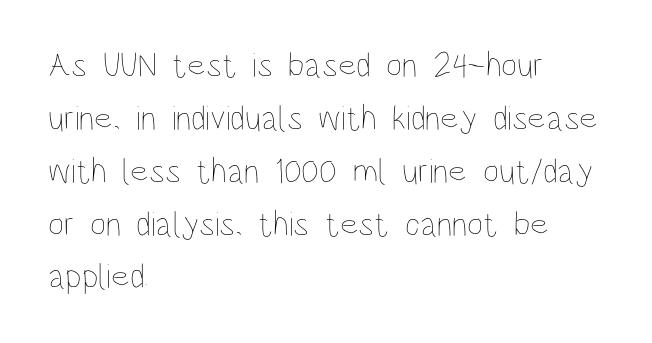
Q: Is the text bold? A: No.
Q: Is the text italic (slanted)? A: No, it is upright.
Q: Is the text underlined? A: No.
Q: How is the paragraph aligned? A: Left-aligned.
Q: Is the spacing between letters normal or unusually wide? A: Normal.
Q: Is the spacing between lines tight, normal or loose? A: Normal.
Q: Width (condensed, normal, or wide)? A: Condensed.
Q: Stroke contrast? A: Low.
Q: x-height? A: Large.
Q: Monospaced? A: No.
